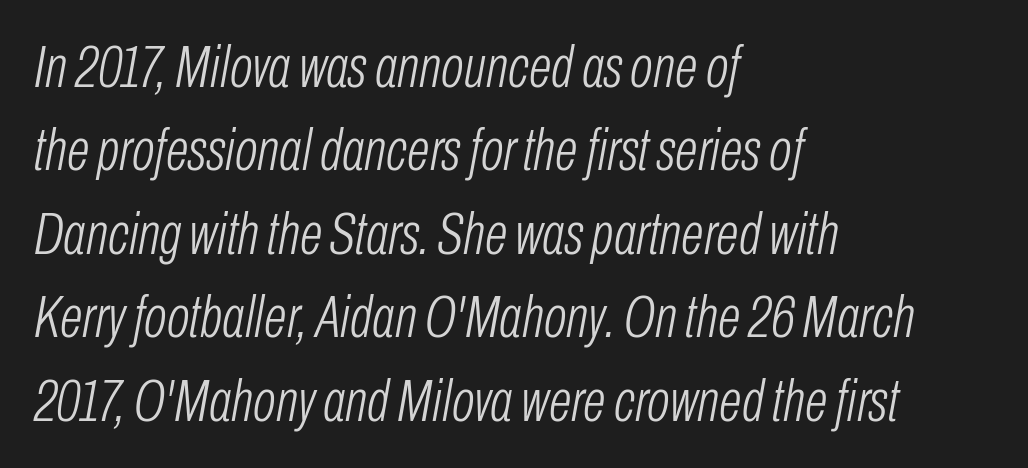
Q: Is the text bold? A: No.
Q: Is the text italic (slanted)? A: Yes, it leans right by about 10 degrees.
Q: Is the text underlined? A: No.
Q: How is the paragraph aligned? A: Left-aligned.
Q: Is the spacing between letters normal or unusually wide? A: Normal.
Q: Is the spacing between lines tight, normal or loose? A: Normal.
Q: Width (condensed, normal, or wide)? A: Condensed.
Q: Stroke contrast? A: Low.
Q: x-height? A: Medium.
Q: Monospaced? A: No.
